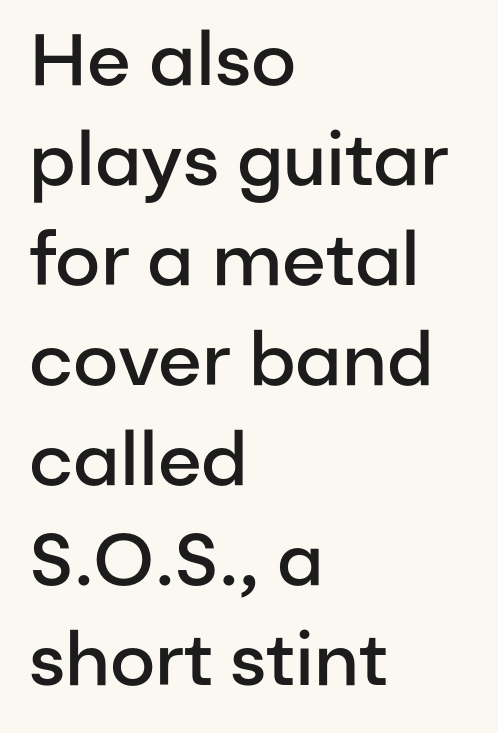
The image shows 73 px semibold sans-serif type, upright; set left-aligned, normal line spacing (1.37x), normal letter spacing, not underlined; low stroke contrast and a medium x-height.
